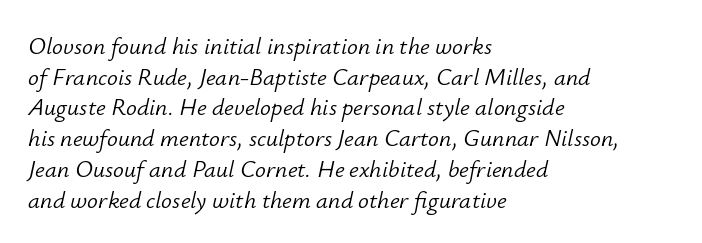
The image shows 24 px text type, italic (leaning right); set left-aligned, normal line spacing (1.28x), normal letter spacing, not underlined.
